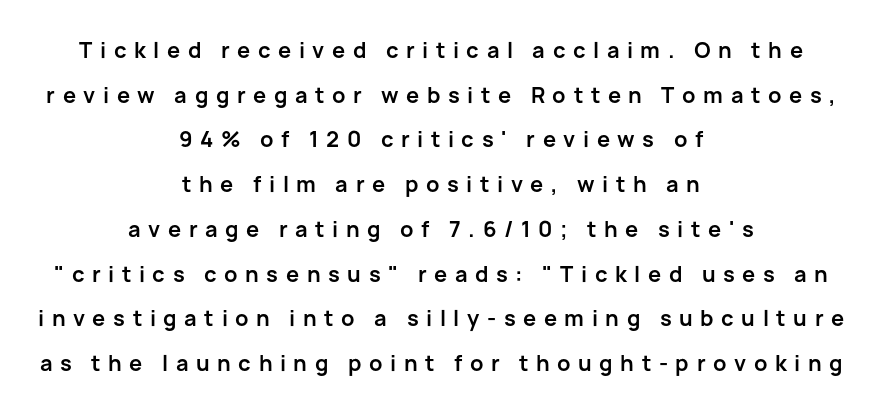
Heft: maximum for text — a bold. The area under the type is left untouched. When letters stand straight like this, we call the style roman or upright. Baseline-to-baseline distance is far greater than the letter height.
